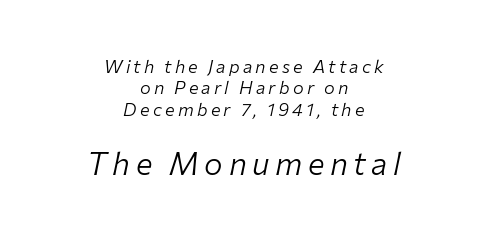
The image shows 31 px light type, italic (leaning right); set centered, line spacing 1.19x, not underlined; the second (bottom) block is 1.72x larger; low stroke contrast and a medium x-height.
